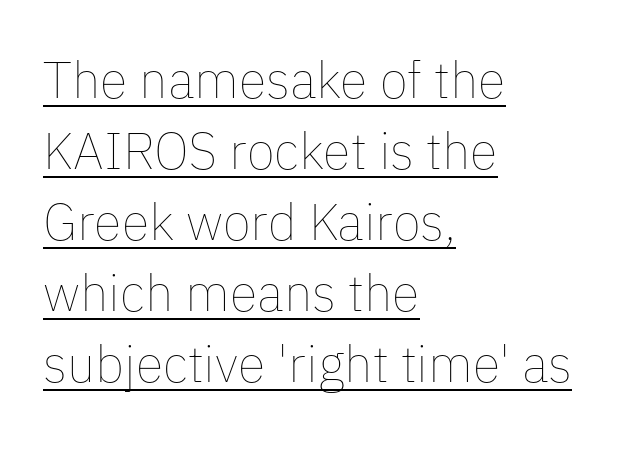
{"italic": "no", "bold": "no", "weight": "thin", "width": "normal", "stroke_contrast": "low", "x_height": "medium", "monospaced": "no", "underline": "yes", "align": "left", "line_spacing": "normal", "line_spacing_ratio": 1.39, "letter_spacing": "normal", "letter_spacing_em": 0.0, "glyph_px": 51}
